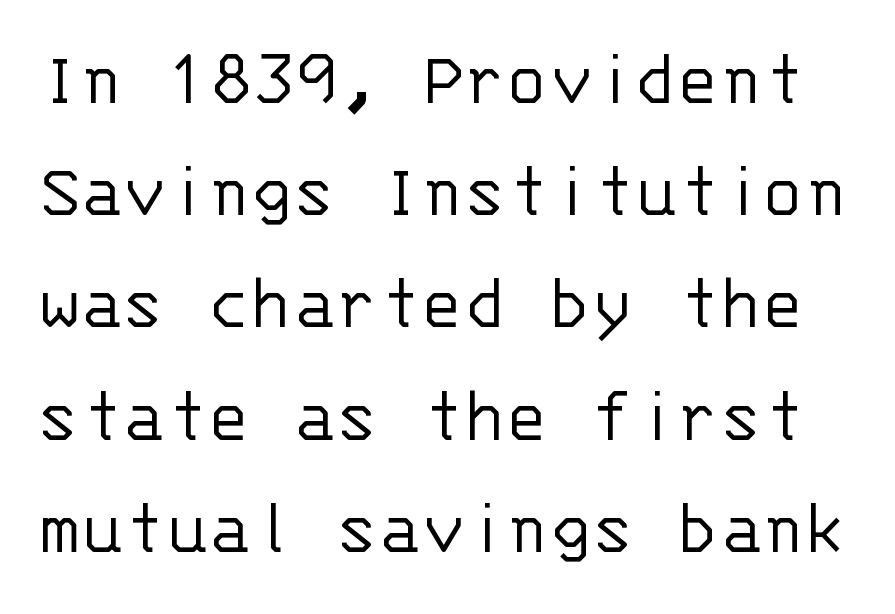
Q: Is the text bold? A: No.
Q: Is the text italic (slanted)? A: No, it is upright.
Q: Is the typeface a serif or a sans-serif typeface? A: Sans-serif.
Q: Is the text underlined? A: No.
Q: Is the spacing between letters normal or unusually wide? A: Normal.
Q: Is the spacing between lines tight, normal or loose? A: Normal.
Q: Width (condensed, normal, or wide)? A: Normal.
Q: Stroke contrast? A: Low.
Q: x-height? A: Large.
Q: Monospaced? A: Yes.
